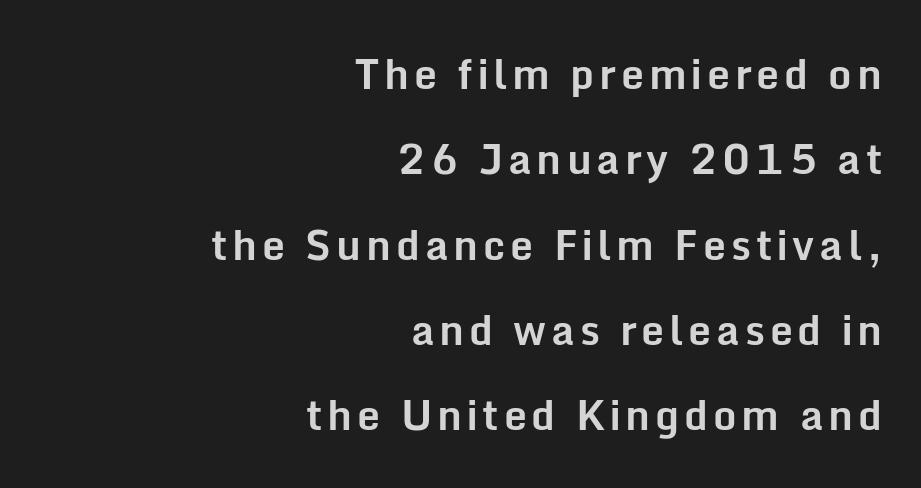
The image shows 41 px bold sans-serif type, upright; set right-aligned, loose line spacing (2.08x), not underlined; low stroke contrast and a medium x-height.
